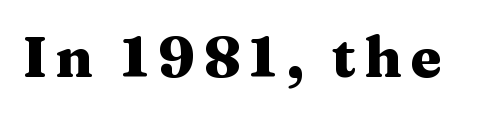
The font's upright variant was chosen for this text. Set as a true bold cut, around the 700 mark. Plain, unruled lines of type. Think of a printed novel: that variable character pitch is what you see here. This is serif lettering, the kind often seen in printed books.
